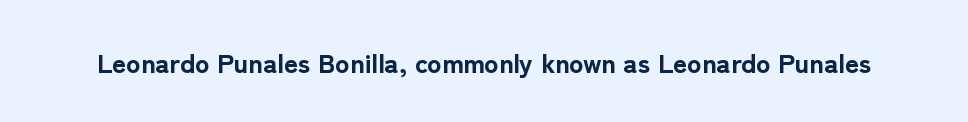
The image shows 27 px bold type, upright; set normal letter spacing, not underlined.
